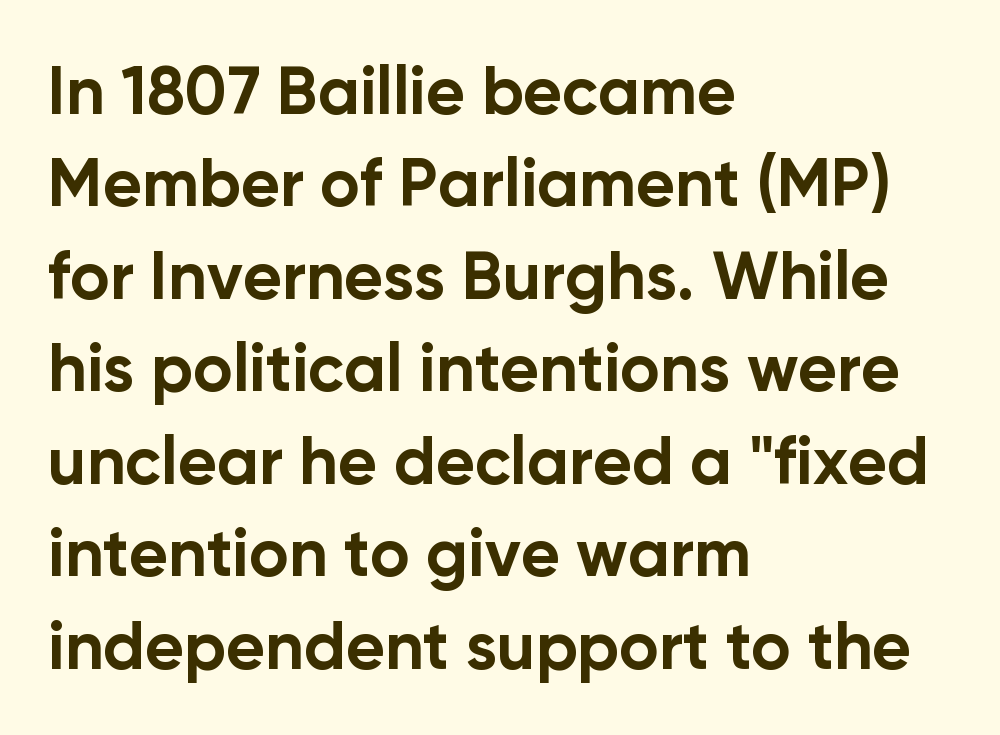
{"serif": "no", "italic": "no", "bold": "yes", "weight": "bold", "width": "normal", "stroke_contrast": "low", "x_height": "medium", "monospaced": "no", "underline": "no", "align": "left", "line_spacing": "normal", "line_spacing_ratio": 1.38, "letter_spacing": "normal", "letter_spacing_em": 0.0, "glyph_px": 67}
